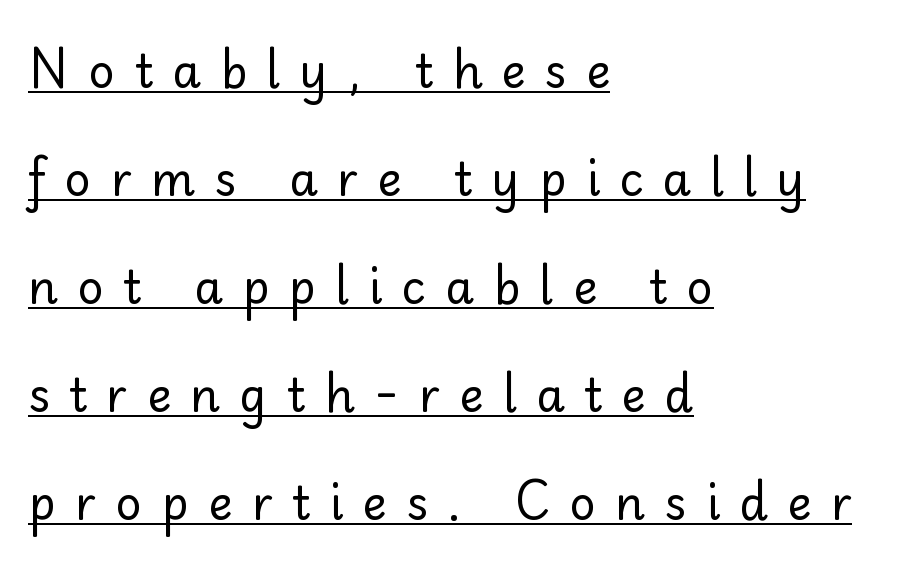
{"serif": "no", "italic": "no", "bold": "no", "weight": "regular", "width": "normal", "stroke_contrast": "low", "x_height": "small", "monospaced": "no", "underline": "yes", "align": "left", "line_spacing": "loose", "line_spacing_ratio": 2.35, "letter_spacing": "wide", "letter_spacing_em": 0.42, "glyph_px": 46}
